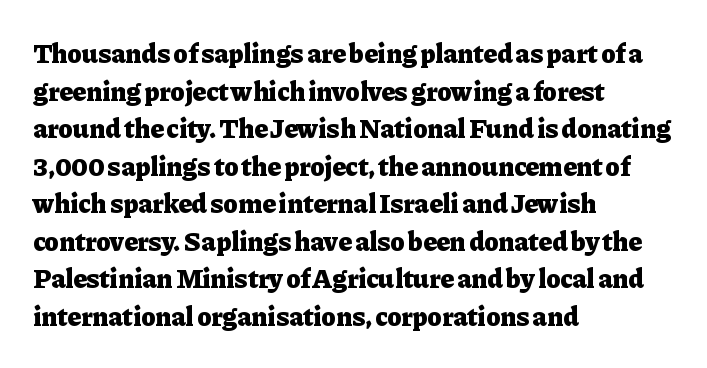
Q: Is the text bold? A: Yes.
Q: Is the text italic (slanted)? A: No, it is upright.
Q: Is the text underlined? A: No.
Q: How is the paragraph aligned? A: Left-aligned.
Q: Is the spacing between letters normal or unusually wide? A: Normal.
Q: Is the spacing between lines tight, normal or loose? A: Normal.
